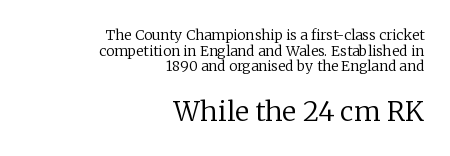
The gaps between neighbouring characters are ordinary and unremarkable. The rendering enlarges the type as you move from the upper chunk to the lower. The vertical gap from one line to the next is small. Weight: in the light-to-regular range. Descenders are the only things crossing below the line.
